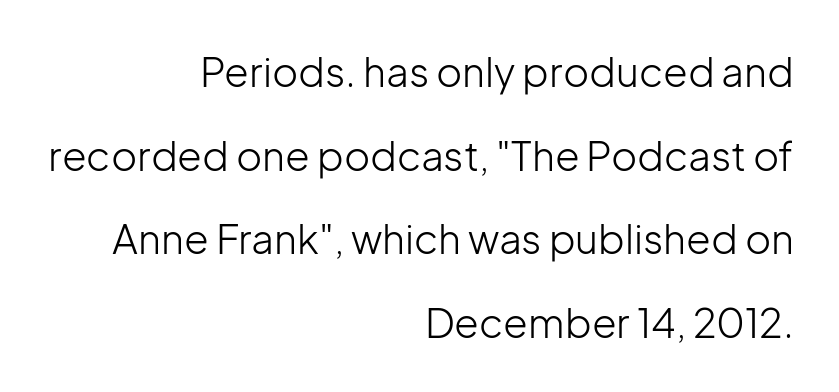
Q: Is the text bold? A: No.
Q: Is the text italic (slanted)? A: No, it is upright.
Q: Is the typeface a serif or a sans-serif typeface? A: Sans-serif.
Q: Is the text underlined? A: No.
Q: How is the paragraph aligned? A: Right-aligned.
Q: Is the spacing between letters normal or unusually wide? A: Normal.
Q: Is the spacing between lines tight, normal or loose? A: Loose.
Q: Width (condensed, normal, or wide)? A: Normal.
Q: Stroke contrast? A: Low.
Q: x-height? A: Medium.
Q: Monospaced? A: No.
